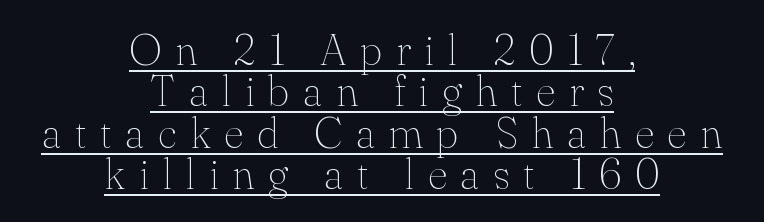
The image shows 43 px thin serif type, upright; set centered, tight line spacing (0.96x), unusually wide letter spacing (+0.31 em), underlined; medium stroke contrast and a small x-height.
